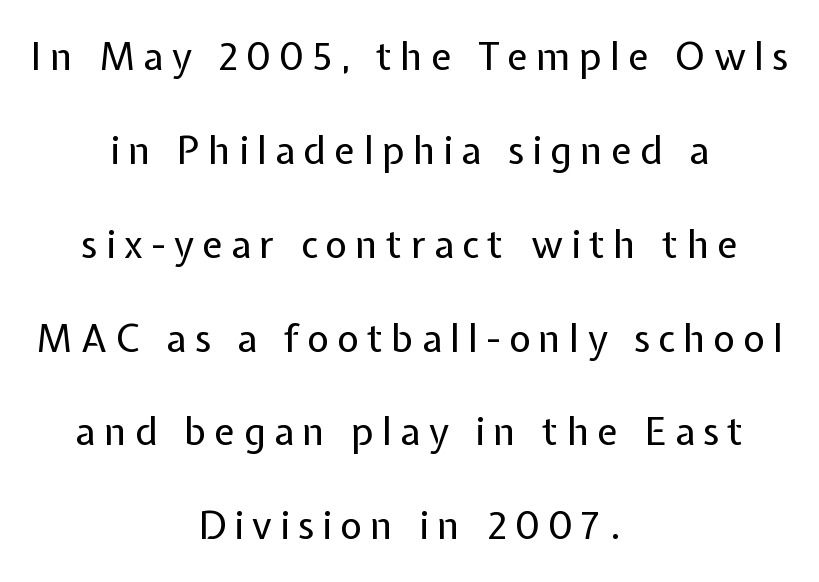
The passage shown is typeset with a sans-serif family. Caption: expanded tracking, letters set apart. Is this a fixed-width face? No — the glyphs have proportional, varying widths. The words here are not underlined. The type sits square on the baseline with zero lean. Weight: regular or lighter.
